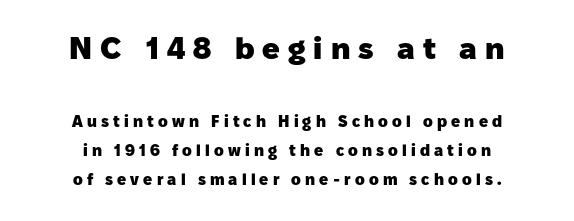
The image shows 31 px heavy sans-serif type, upright; set centered, line spacing 1.82x, unusually wide letter spacing (+0.26 em), not underlined; the first (top) block is 1.94x larger; low stroke contrast and a medium x-height.
